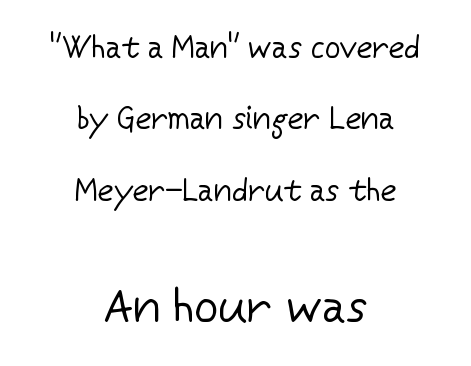
{"serif": "no", "italic": "no", "bold": "no", "weight": "regular", "width": "normal", "stroke_contrast": "low", "x_height": "medium", "monospaced": "no", "underline": "no", "align": "center", "line_spacing": "loose", "line_spacing_ratio": 2.3, "letter_spacing": "normal", "letter_spacing_em": 0.0, "larger_block": "second", "size_ratio": 1.52, "glyph_px": 47}
